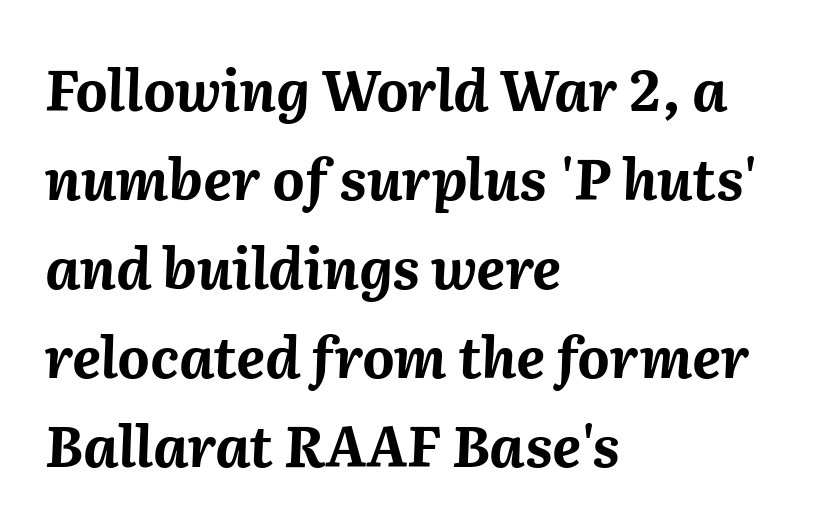
The image shows 56 px bold type, italic (leaning right); set left-aligned, normal line spacing (1.59x), normal letter spacing, not underlined; medium stroke contrast and a medium x-height.
